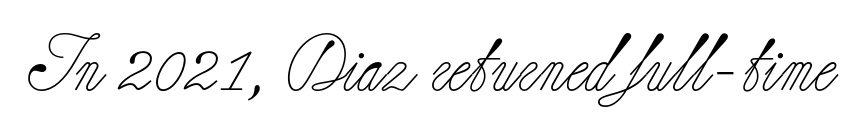
{"serif": "yes", "bold": "no", "weight": "light", "width": "normal", "stroke_contrast": "low", "x_height": "small", "monospaced": "no", "underline": "no", "letter_spacing": "normal", "letter_spacing_em": 0.0, "glyph_px": 56}
